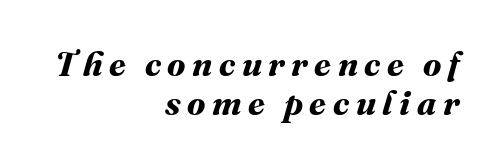
Q: Is the text bold? A: Yes.
Q: Is the text underlined? A: No.
Q: How is the paragraph aligned? A: Right-aligned.
Q: Is the spacing between lines tight, normal or loose? A: Tight.
Q: Width (condensed, normal, or wide)? A: Normal.
Q: Stroke contrast? A: Medium.
Q: x-height? A: Medium.
Q: Monospaced? A: No.
